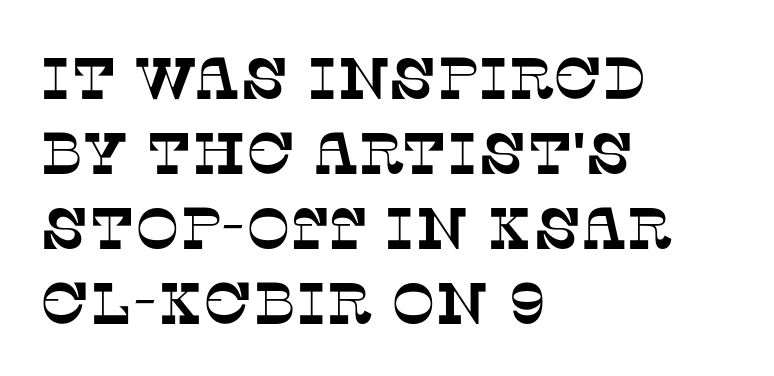
Q: Is the typeface a serif or a sans-serif typeface? A: Serif.
Q: Is the text underlined? A: No.
Q: How is the paragraph aligned? A: Left-aligned.
Q: Is the spacing between letters normal or unusually wide? A: Normal.
Q: Is the spacing between lines tight, normal or loose? A: Normal.
Q: Width (condensed, normal, or wide)? A: Normal.
Q: Stroke contrast? A: Low.
Q: x-height? A: Large.
Q: Monospaced? A: No.
